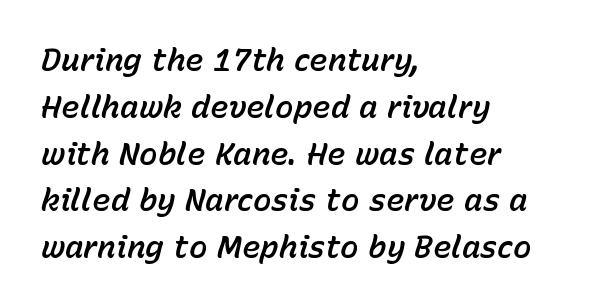
Q: Is the text italic (slanted)? A: Yes, it leans right by about 15 degrees.
Q: Is the text underlined? A: No.
Q: How is the paragraph aligned? A: Left-aligned.
Q: Is the spacing between letters normal or unusually wide? A: Normal.
Q: Is the spacing between lines tight, normal or loose? A: Normal.
Q: Width (condensed, normal, or wide)? A: Normal.
Q: Stroke contrast? A: Low.
Q: x-height? A: Medium.
Q: Monospaced? A: No.
